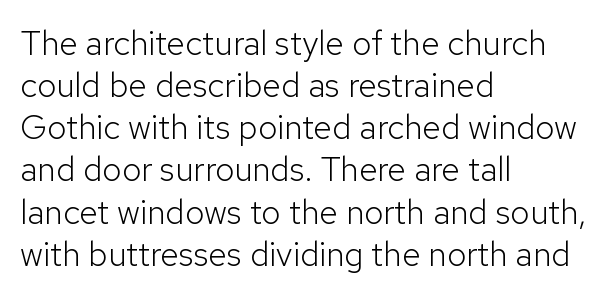
{"serif": "no", "italic": "no", "bold": "no", "weight": "light", "width": "normal", "stroke_contrast": "low", "x_height": "medium", "monospaced": "no", "underline": "no", "align": "left", "line_spacing_ratio": 1.24, "letter_spacing": "normal", "letter_spacing_em": 0.0, "glyph_px": 34}
